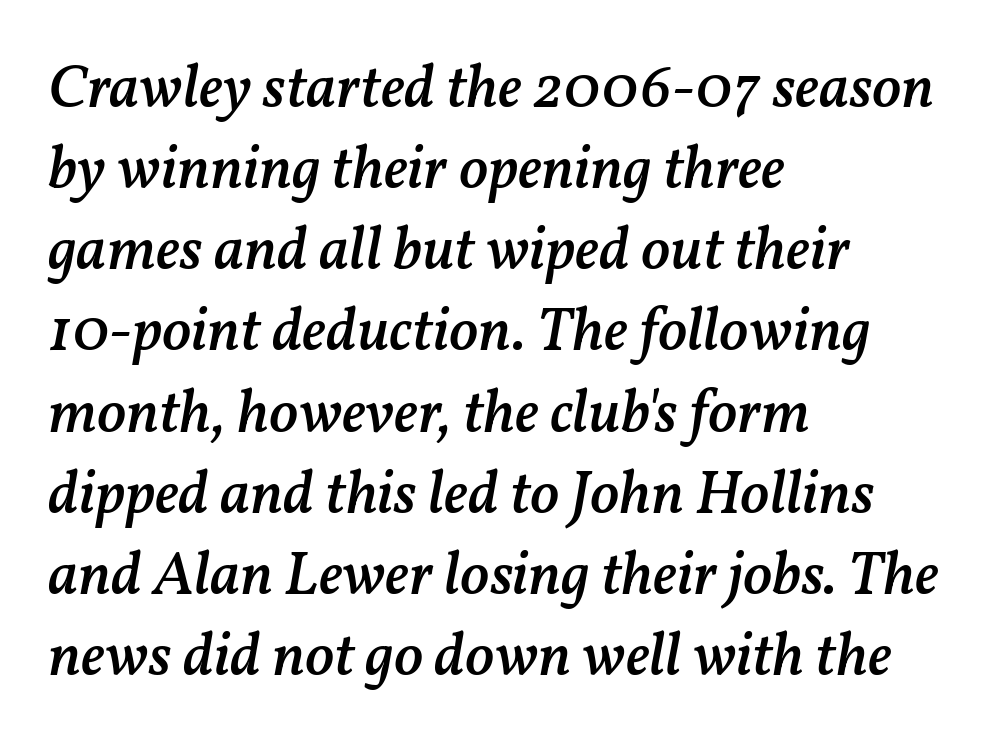
Q: Is the text bold? A: Semi-bold.
Q: Is the text italic (slanted)? A: Yes, it leans right by about 11 degrees.
Q: Is the text underlined? A: No.
Q: How is the paragraph aligned? A: Left-aligned.
Q: Is the spacing between letters normal or unusually wide? A: Normal.
Q: Is the spacing between lines tight, normal or loose? A: Normal.
Q: Width (condensed, normal, or wide)? A: Normal.
Q: Stroke contrast? A: Medium.
Q: x-height? A: Medium.
Q: Monospaced? A: No.
